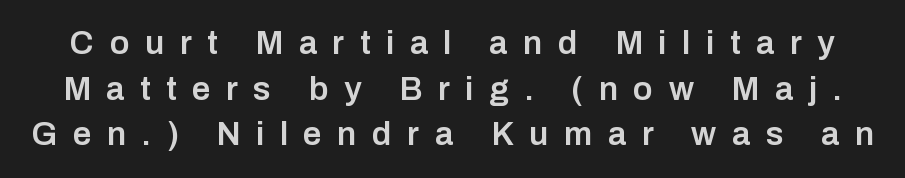
{"serif": "no", "italic": "no", "bold": "semi", "weight": "semibold", "width": "normal", "stroke_contrast": "low", "x_height": "medium", "monospaced": "no", "underline": "no", "line_spacing": "normal", "line_spacing_ratio": 1.38, "letter_spacing": "wide", "letter_spacing_em": 0.47, "glyph_px": 33}
